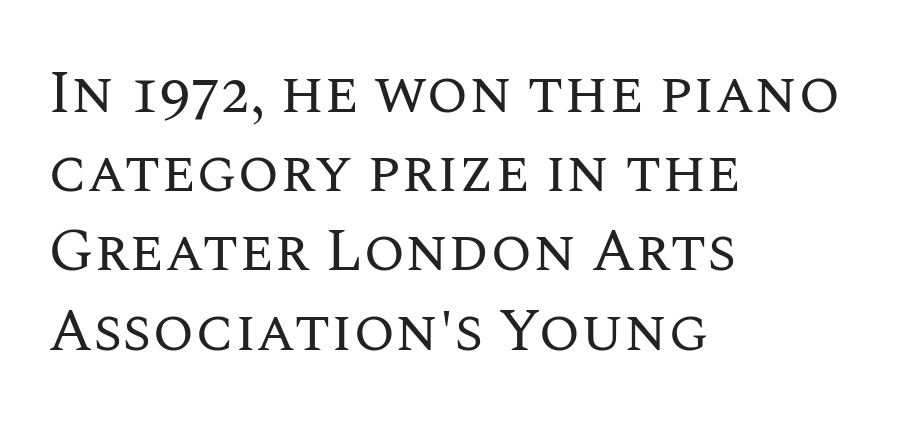
{"italic": "no", "bold": "no", "weight": "regular", "width": "normal", "stroke_contrast": "medium", "x_height": "large", "monospaced": "no", "underline": "no", "align": "left", "line_spacing": "normal", "line_spacing_ratio": 1.32, "letter_spacing": "normal", "letter_spacing_em": 0.0, "glyph_px": 60}
